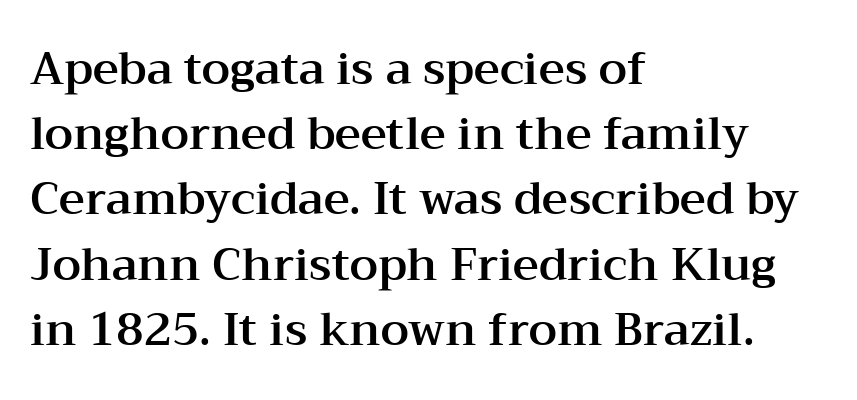
Q: Is the text italic (slanted)? A: No, it is upright.
Q: Is the typeface a serif or a sans-serif typeface? A: Serif.
Q: Is the text underlined? A: No.
Q: How is the paragraph aligned? A: Left-aligned.
Q: Is the spacing between letters normal or unusually wide? A: Normal.
Q: Is the spacing between lines tight, normal or loose? A: Normal.
Q: Width (condensed, normal, or wide)? A: Wide.
Q: Stroke contrast? A: Medium.
Q: x-height? A: Medium.
Q: Monospaced? A: No.
